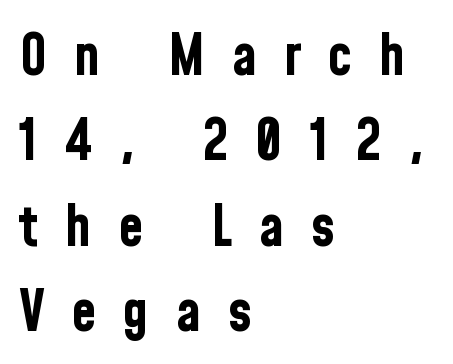
The image shows 57 px bold, condensed sans-serif type, upright; set left-aligned, normal line spacing (1.5x), unusually wide letter spacing (+0.47 em), not underlined; low stroke contrast and a medium x-height.
